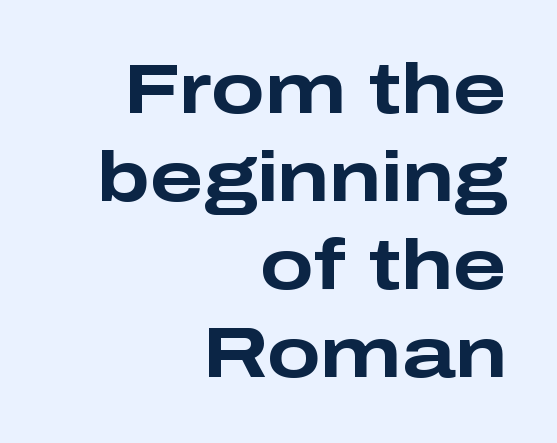
All the whitespace from short lines collects on the left. The line texture is even and compact thanks to regular tracking. Notice how the stems are strictly vertical — no italics here. Clear beneath every line of the passage.
